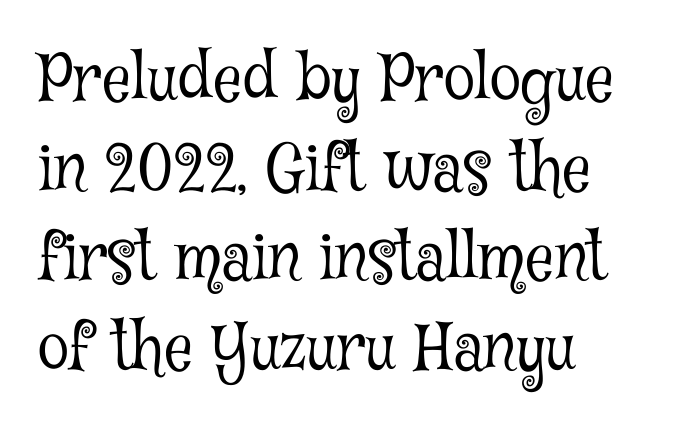
Q: Is the text bold? A: No.
Q: Is the text italic (slanted)? A: No, it is upright.
Q: Is the typeface a serif or a sans-serif typeface? A: Serif.
Q: Is the text underlined? A: No.
Q: How is the paragraph aligned? A: Left-aligned.
Q: Is the spacing between letters normal or unusually wide? A: Normal.
Q: Is the spacing between lines tight, normal or loose? A: Normal.
Q: Width (condensed, normal, or wide)? A: Condensed.
Q: Stroke contrast? A: Low.
Q: x-height? A: Medium.
Q: Monospaced? A: No.
